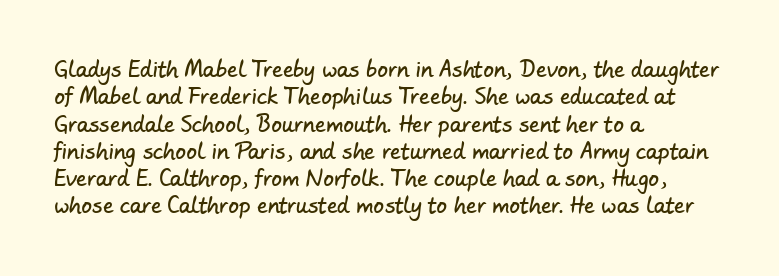
{"underline": "no", "align": "left", "line_spacing": "normal", "line_spacing_ratio": 1.3, "letter_spacing": "normal", "letter_spacing_em": 0.0, "glyph_px": 21}
